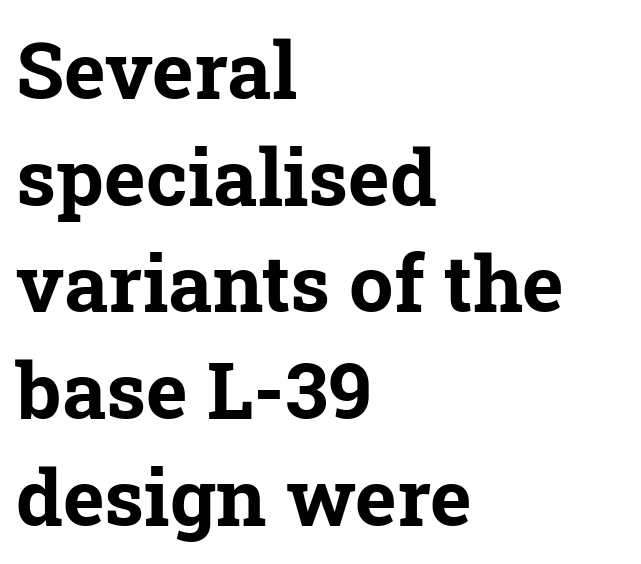
Q: Is the text bold? A: Yes.
Q: Is the typeface a serif or a sans-serif typeface? A: Serif.
Q: Is the text underlined? A: No.
Q: How is the paragraph aligned? A: Left-aligned.
Q: Is the spacing between letters normal or unusually wide? A: Normal.
Q: Is the spacing between lines tight, normal or loose? A: Normal.
Q: Width (condensed, normal, or wide)? A: Normal.
Q: Stroke contrast? A: Low.
Q: x-height? A: Medium.
Q: Monospaced? A: No.
